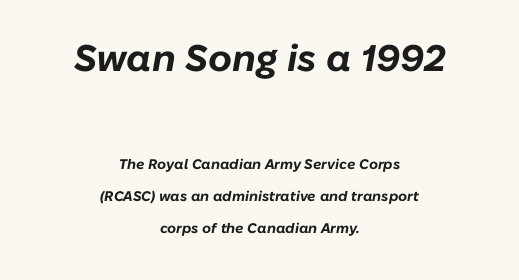
{"italic": "yes", "lean": "right", "slant_degrees": 10, "bold": "yes", "weight": "bold", "width": "normal", "stroke_contrast": "low", "x_height": "medium", "monospaced": "no", "underline": "no", "align": "center", "line_spacing": "loose", "line_spacing_ratio": 2.28, "letter_spacing": "normal", "letter_spacing_em": 0.0, "larger_block": "first", "size_ratio": 2.64, "glyph_px": 37}
